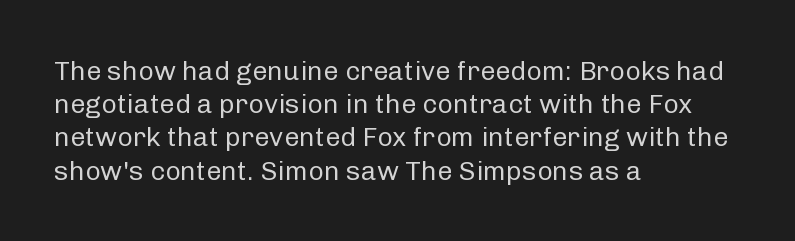
The zone under the glyphs is completely vacant. The passage is arranged the way most books set body copy — flush left. The type sits square on the baseline with zero lean. Weight: in the light-to-regular range. In terms of letterspacing, this is plain default setting.
